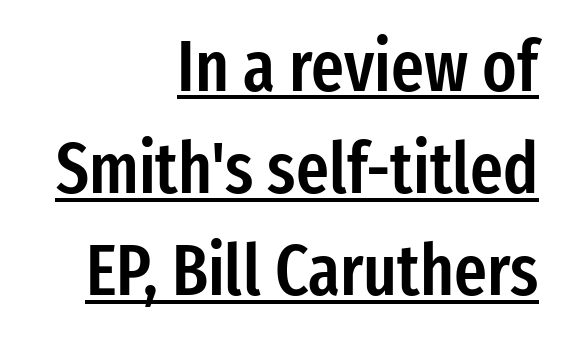
The image shows 71 px semibold, condensed sans-serif type, upright; set right-aligned, normal line spacing (1.44x), normal letter spacing, underlined; low stroke contrast and a medium x-height.
